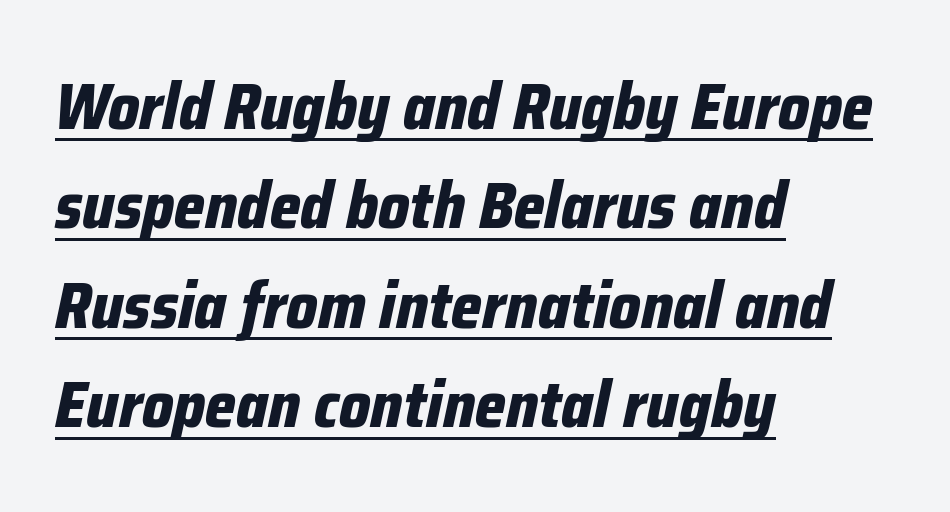
Q: Is the text bold? A: Yes.
Q: Is the text italic (slanted)? A: Yes, it leans right by about 12 degrees.
Q: Is the text underlined? A: Yes.
Q: How is the paragraph aligned? A: Left-aligned.
Q: Is the spacing between letters normal or unusually wide? A: Normal.
Q: Is the spacing between lines tight, normal or loose? A: Normal.
Q: Width (condensed, normal, or wide)? A: Condensed.
Q: Stroke contrast? A: Low.
Q: x-height? A: Medium.
Q: Monospaced? A: No.
